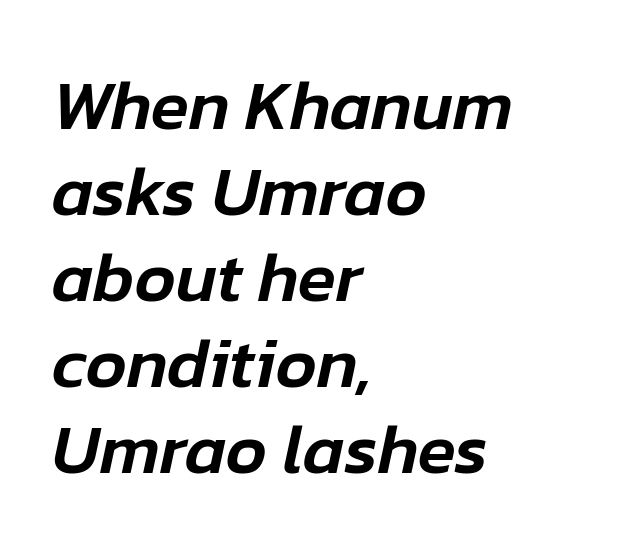
Standard letterfit; no display-style spreading of the glyphs. Proportional: the letters do not fall into vertical columns. The passage shown is not underscored anywhere. The lettering tilts uniformly, giving the passage an italic look. One-word summary of the alignment: left.
